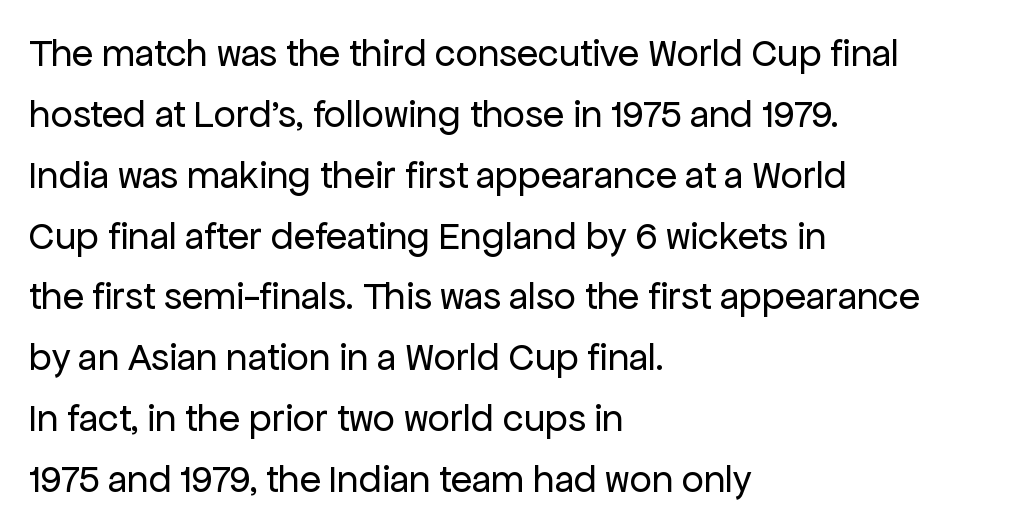
Q: Is the text bold? A: No.
Q: Is the text italic (slanted)? A: No, it is upright.
Q: Is the typeface a serif or a sans-serif typeface? A: Sans-serif.
Q: Is the text underlined? A: No.
Q: How is the paragraph aligned? A: Left-aligned.
Q: Is the spacing between letters normal or unusually wide? A: Normal.
Q: Is the spacing between lines tight, normal or loose? A: Normal.
Q: Width (condensed, normal, or wide)? A: Normal.
Q: Stroke contrast? A: Low.
Q: x-height? A: Medium.
Q: Monospaced? A: No.
